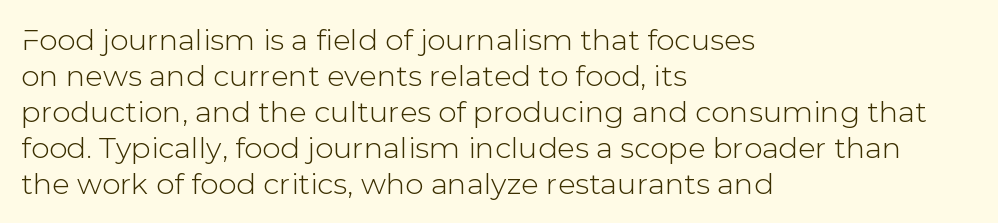
{"serif": "no", "italic": "no", "width": "normal", "stroke_contrast": "low", "x_height": "medium", "monospaced": "no", "underline": "no", "align": "left", "line_spacing_ratio": 1.24, "letter_spacing": "normal", "letter_spacing_em": 0.0, "glyph_px": 29}
